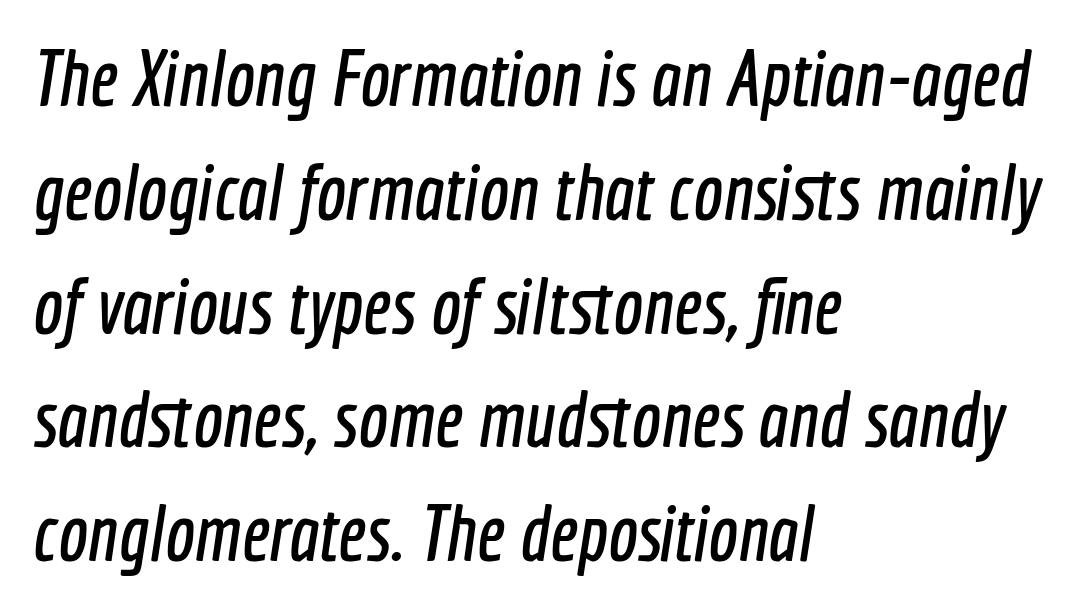
{"serif": "no", "width": "condensed", "x_height": "medium", "monospaced": "no", "underline": "no", "align": "left", "line_spacing": "normal", "line_spacing_ratio": 1.44, "letter_spacing": "normal", "letter_spacing_em": 0.0, "glyph_px": 79}
